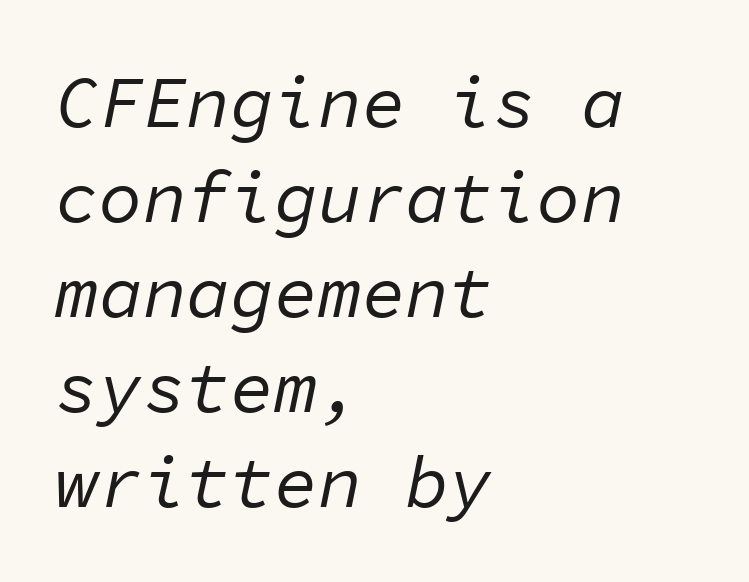
Heaviness? Minimal to ordinary, like unemphasized prose. Would a proofreader flag this as italicized? Yes. These lines stack with their left ends in a neat column. The designer left line spacing at the default. Words float on clear page, feet unadorned.
